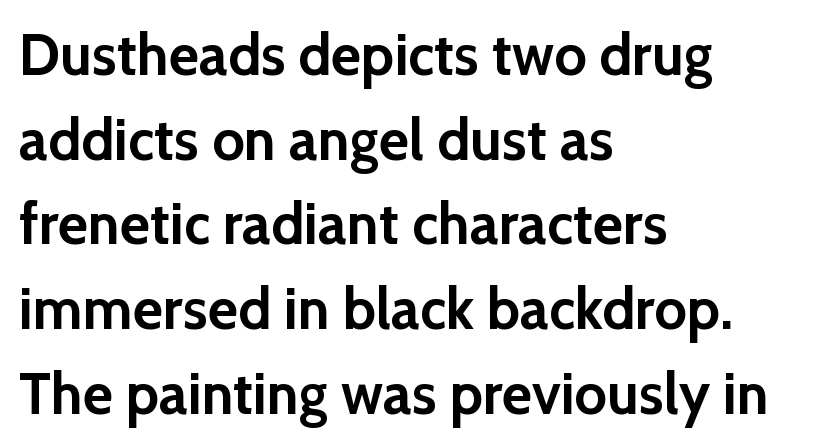
Tall strokes in this sample are plumb rather than angled. The characters look thick and weighty, a clear bold. Unmarked baselines from the first word to the last. The text was rendered using a sans face with plain stroke endings.
